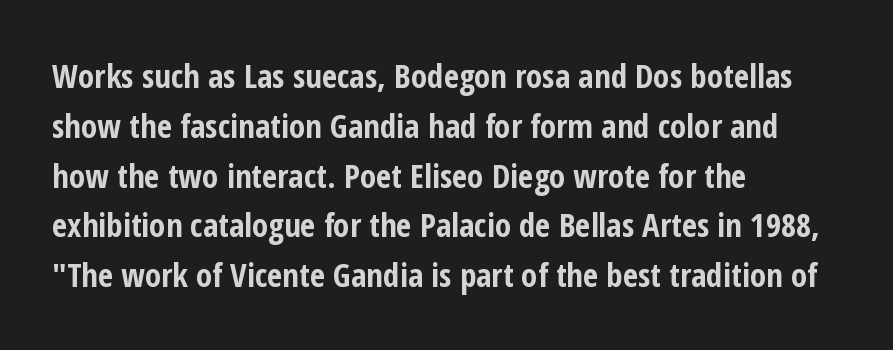
The image shows 33 px bold, condensed sans-serif type, upright; set left-aligned, normal line spacing (1.51x), normal letter spacing, not underlined; low stroke contrast and a medium x-height.
